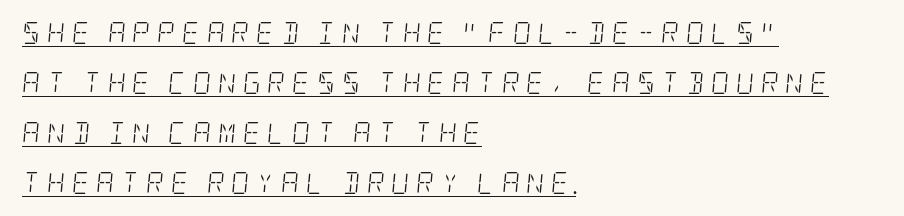
Leftover space on each line is placed entirely after the last word. Each stroke keeps to a modest, everyday thickness or less. Characters follow at a spacing far wider than the type designer built in. The sample's only ornament is a line tracing under the words. Loosely led — the rows are spread out. It's the slanting kind of type.
